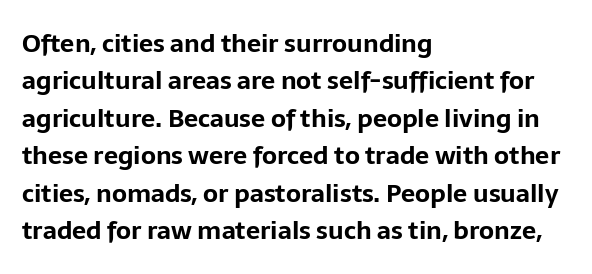
The image shows 25 px bold type, upright; set left-aligned, normal line spacing (1.5x), normal letter spacing, not underlined.
